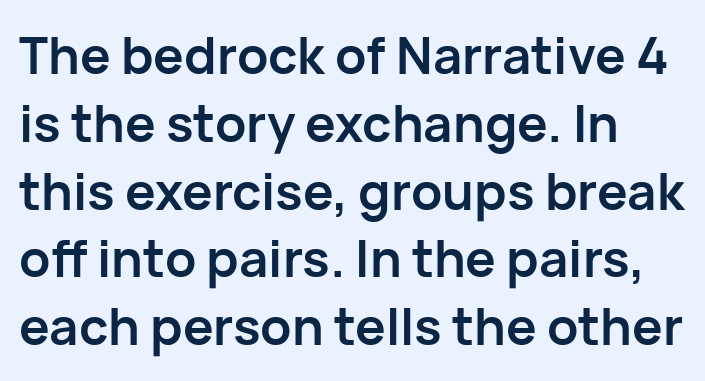
Descenders hang freely into open space. Leftover space on each line is placed entirely after the last word. In terms of posture, this sample is upright. Thick stems and heavy bowls — unmistakably bold. The characters display no serif detailing; their extremities are plain.
